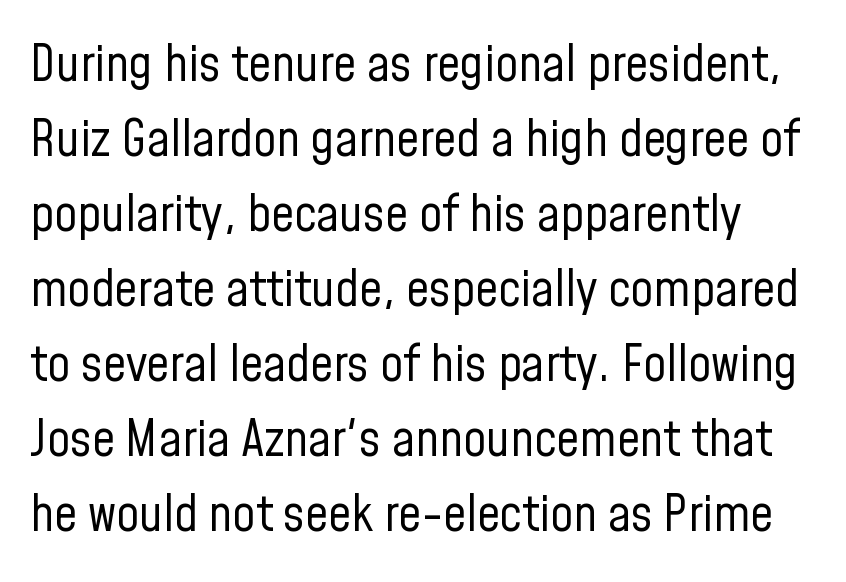
Posture: vertical. To sum up the face: it is a sans, with no serifs. The strip under each line holds only bare page. Caption: standard tracking, unaltered.
